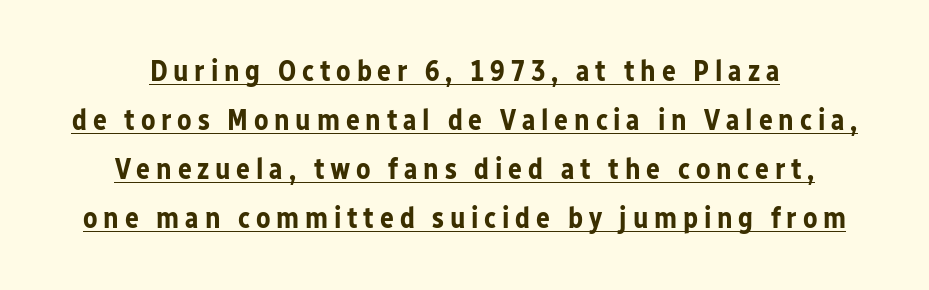
Q: Is the text bold? A: Yes.
Q: Is the text italic (slanted)? A: No, it is upright.
Q: Is the typeface a serif or a sans-serif typeface? A: Sans-serif.
Q: Is the text underlined? A: Yes.
Q: Is the spacing between letters normal or unusually wide? A: Unusually wide.
Q: Is the spacing between lines tight, normal or loose? A: Normal.
Q: Width (condensed, normal, or wide)? A: Normal.
Q: Stroke contrast? A: Low.
Q: x-height? A: Medium.
Q: Monospaced? A: No.
